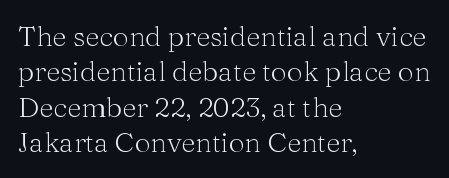
Q: Is the text bold? A: No.
Q: Is the text italic (slanted)? A: No, it is upright.
Q: Is the typeface a serif or a sans-serif typeface? A: Serif.
Q: Is the text underlined? A: No.
Q: How is the paragraph aligned? A: Left-aligned.
Q: Is the spacing between letters normal or unusually wide? A: Normal.
Q: Is the spacing between lines tight, normal or loose? A: Normal.
Q: Width (condensed, normal, or wide)? A: Normal.
Q: Stroke contrast? A: Medium.
Q: x-height? A: Medium.
Q: Monospaced? A: No.
